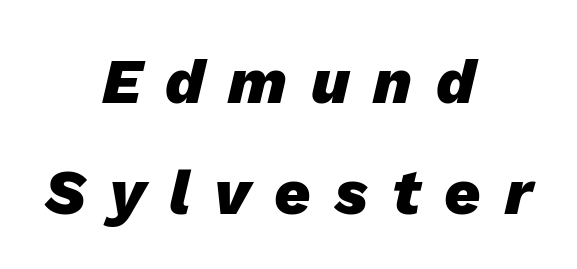
The image shows 63 px heavy type, italic (leaning right); set centered, line spacing 1.76x, unusually wide letter spacing (+0.38 em), not underlined; low stroke contrast and a medium x-height.
